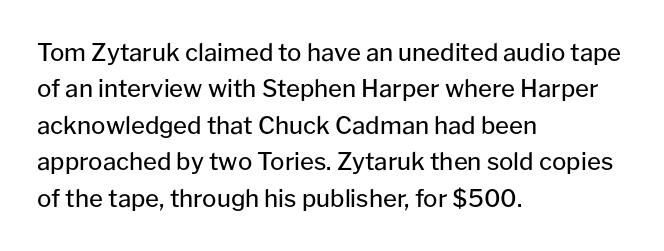
The image shows 24 px text type, upright; set left-aligned, normal line spacing (1.52x), normal letter spacing, not underlined.
